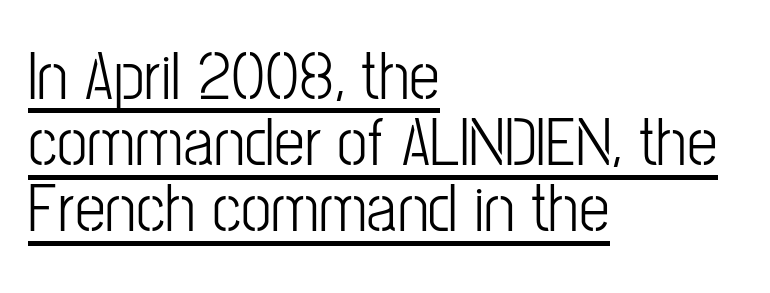
No extra tracking has been applied to these lines. Each letter keeps its own natural width here, so spacing adapts to shape. The setting favours the left margin, as ordinary paragraphs usually do. When letters stand straight like this, we call the style roman or upright. The weight tops out at a normal text grade. Is this a sans? Yes — the strokes have no serifs.
